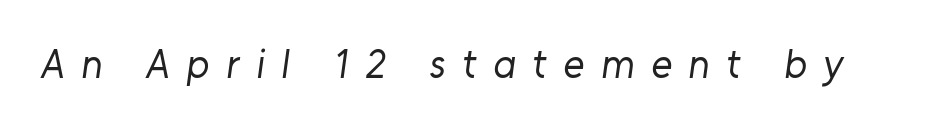
Q: Is the text bold? A: No.
Q: Is the typeface a serif or a sans-serif typeface? A: Sans-serif.
Q: Is the text underlined? A: No.
Q: Is the spacing between letters normal or unusually wide? A: Unusually wide.
Q: Width (condensed, normal, or wide)? A: Normal.
Q: Stroke contrast? A: Low.
Q: x-height? A: Medium.
Q: Monospaced? A: No.
